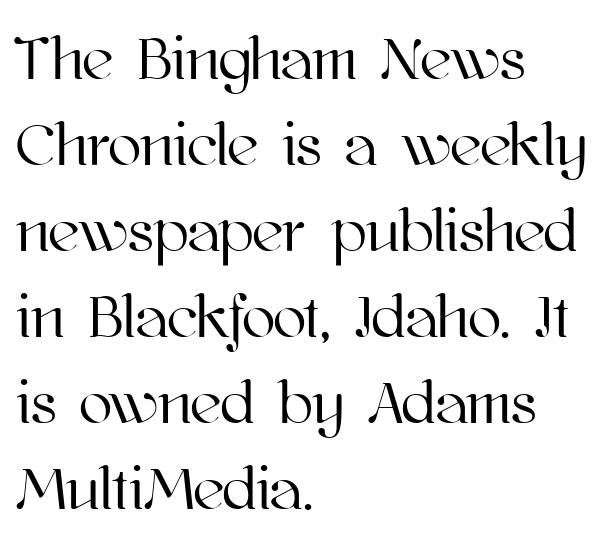
Q: Is the text italic (slanted)? A: No, it is upright.
Q: Is the text underlined? A: No.
Q: How is the paragraph aligned? A: Left-aligned.
Q: Is the spacing between letters normal or unusually wide? A: Normal.
Q: Is the spacing between lines tight, normal or loose? A: Normal.
Q: Width (condensed, normal, or wide)? A: Normal.
Q: Stroke contrast? A: High.
Q: x-height? A: Medium.
Q: Monospaced? A: No.
